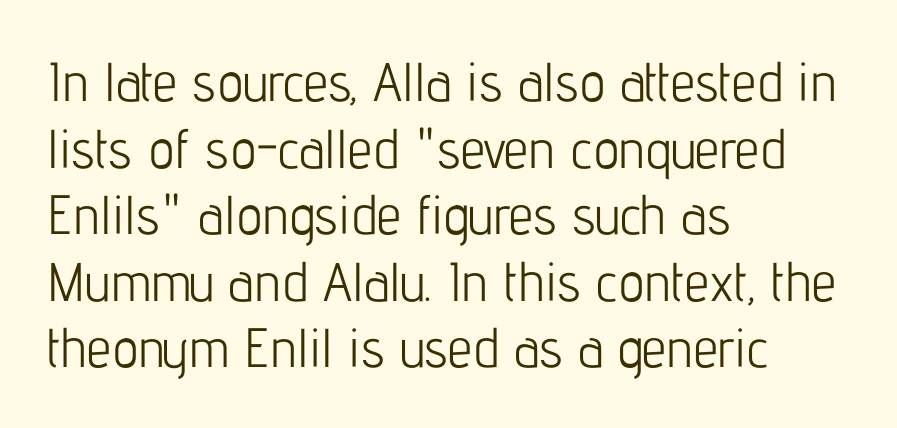
The rag falls on the right side of this text block. Spacing verdict: proportional, widths tailored to each character. Grotesque or geometric, the face here clearly has no serifs. Inter-character spacing is left at the font's built-in metrics. The typesetting does not lean heavy: it is not bold. Every character sits straight up, as roman type does.
